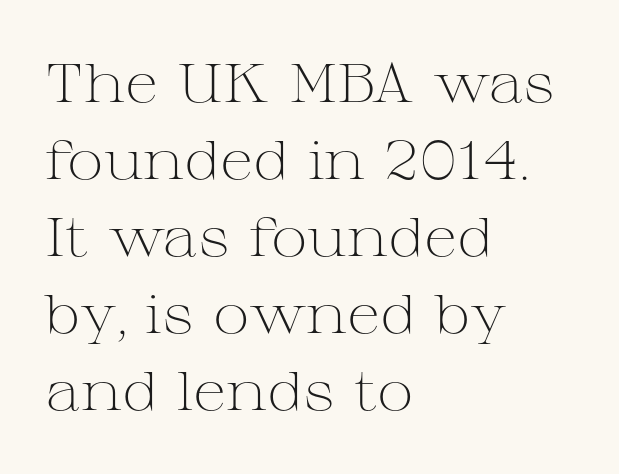
Q: Is the text bold? A: No.
Q: Is the text italic (slanted)? A: No, it is upright.
Q: Is the typeface a serif or a sans-serif typeface? A: Serif.
Q: Is the text underlined? A: No.
Q: How is the paragraph aligned? A: Left-aligned.
Q: Is the spacing between letters normal or unusually wide? A: Normal.
Q: Is the spacing between lines tight, normal or loose? A: Normal.
Q: Width (condensed, normal, or wide)? A: Wide.
Q: Stroke contrast? A: Medium.
Q: x-height? A: Medium.
Q: Monospaced? A: No.
